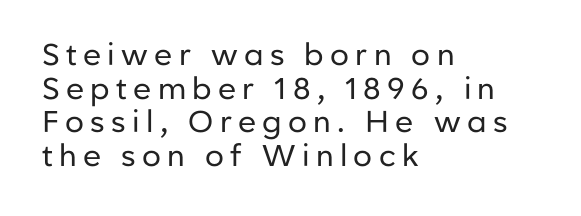
Ink coverage per letter is moderate at most. The designer went with a sans here, leaving each stem footless. The type sits square on the baseline with zero lean. The tracking jumps out immediately: characters are airy and widely separated.
